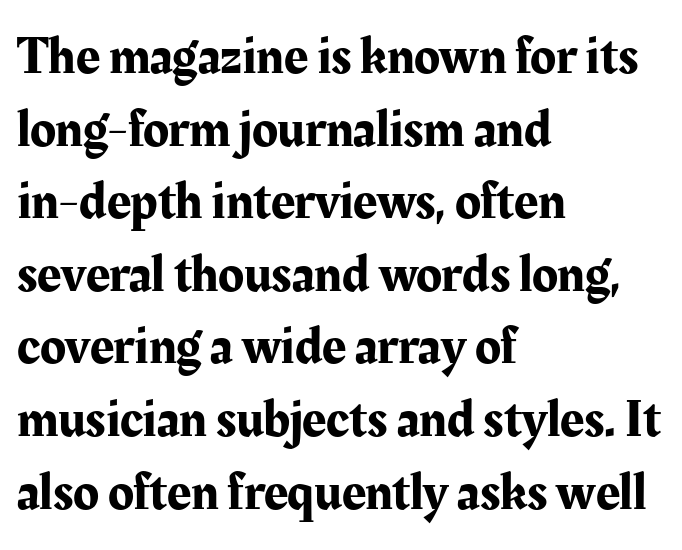
Q: Is the text italic (slanted)? A: No, it is upright.
Q: Is the typeface a serif or a sans-serif typeface? A: Serif.
Q: Is the text underlined? A: No.
Q: How is the paragraph aligned? A: Left-aligned.
Q: Is the spacing between letters normal or unusually wide? A: Normal.
Q: Is the spacing between lines tight, normal or loose? A: Normal.
Q: Width (condensed, normal, or wide)? A: Normal.
Q: Stroke contrast? A: Medium.
Q: x-height? A: Medium.
Q: Monospaced? A: No.
